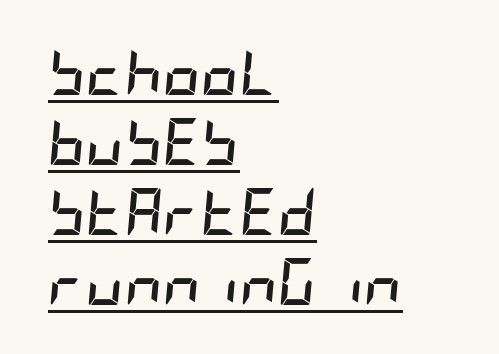
{"italic": "yes", "lean": "right", "slant_degrees": 5, "bold": "yes", "weight": "semibold", "width": "condensed", "stroke_contrast": "low", "x_height": "large", "underline": "yes", "align": "left", "line_spacing": "normal", "line_spacing_ratio": 1.49, "letter_spacing": "normal", "letter_spacing_em": 0.0, "glyph_px": 47}
